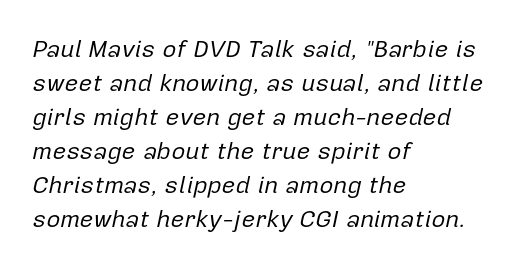
Q: Is the text bold? A: No.
Q: Is the text italic (slanted)? A: Yes, it leans right by about 12 degrees.
Q: Is the text underlined? A: No.
Q: How is the paragraph aligned? A: Left-aligned.
Q: Is the spacing between letters normal or unusually wide? A: Normal.
Q: Is the spacing between lines tight, normal or loose? A: Normal.
